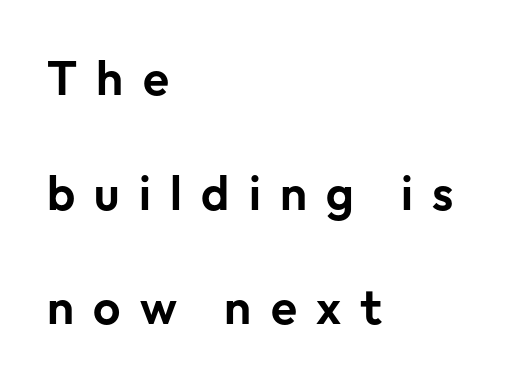
Q: Is the text italic (slanted)? A: No, it is upright.
Q: Is the typeface a serif or a sans-serif typeface? A: Sans-serif.
Q: Is the text underlined? A: No.
Q: How is the paragraph aligned? A: Left-aligned.
Q: Is the spacing between letters normal or unusually wide? A: Unusually wide.
Q: Is the spacing between lines tight, normal or loose? A: Loose.
Q: Width (condensed, normal, or wide)? A: Normal.
Q: Stroke contrast? A: Low.
Q: x-height? A: Medium.
Q: Monospaced? A: No.
